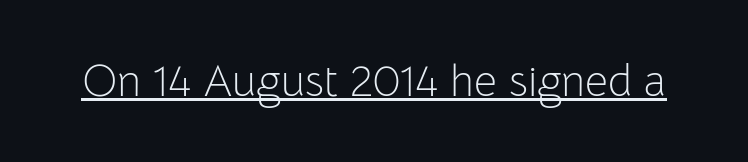
Rendered with straight, roman letterforms. The face used here is a sans, in the tradition of grotesques and geometrics. The typeface has the unassuming heft of standard copy or less. The face used here appears with an underline applied.
